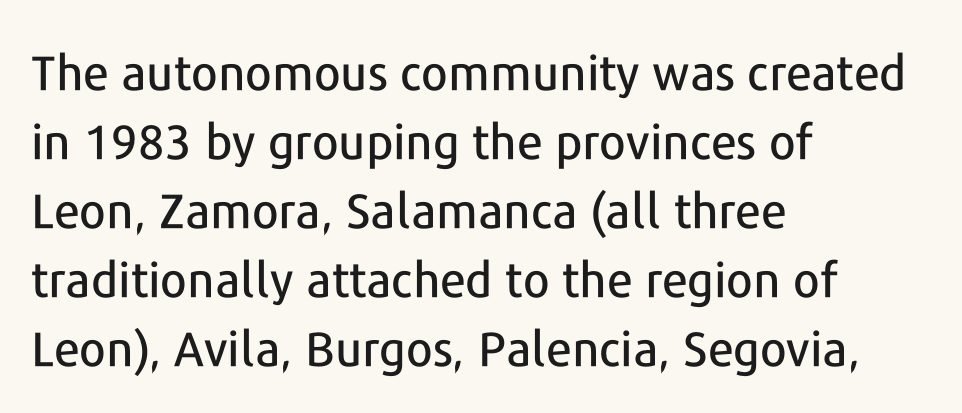
{"serif": "no", "italic": "no", "width": "normal", "stroke_contrast": "low", "x_height": "medium", "monospaced": "no", "underline": "no", "align": "left", "line_spacing": "normal", "line_spacing_ratio": 1.44, "letter_spacing": "normal", "letter_spacing_em": 0.0, "glyph_px": 48}
